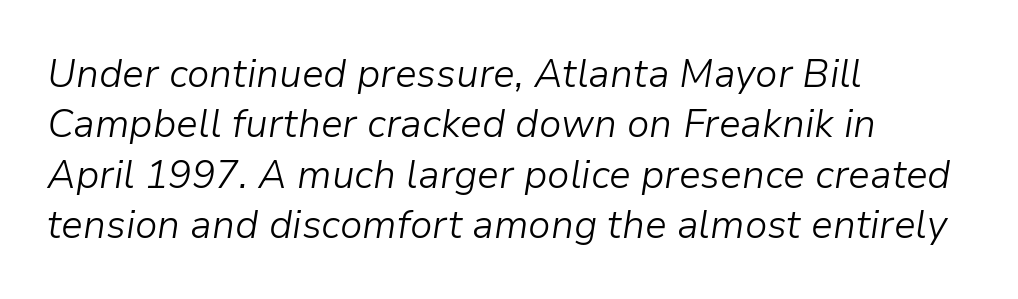
Q: Is the text bold? A: No.
Q: Is the text italic (slanted)? A: Yes, it leans right by about 9 degrees.
Q: Is the text underlined? A: No.
Q: How is the paragraph aligned? A: Left-aligned.
Q: Is the spacing between letters normal or unusually wide? A: Normal.
Q: Is the spacing between lines tight, normal or loose? A: Normal.
Q: Width (condensed, normal, or wide)? A: Normal.
Q: Stroke contrast? A: Low.
Q: x-height? A: Medium.
Q: Monospaced? A: No.
